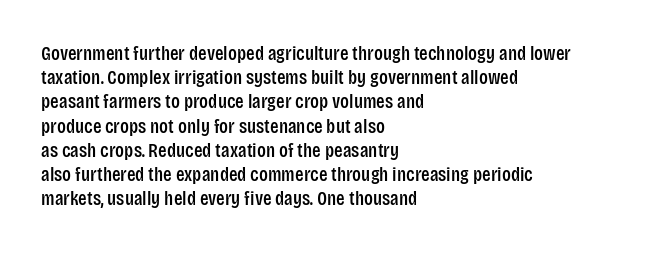
The image shows 20 px text type, upright; set left-aligned, line spacing 1.21x, normal letter spacing, not underlined.
